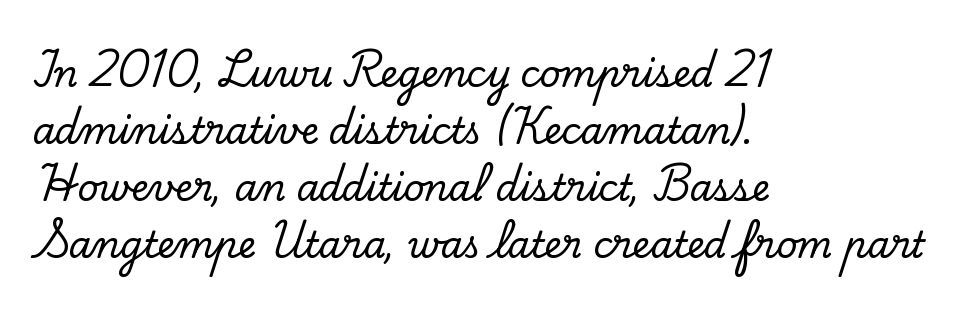
Nobody touched the tracking dial on this one. Looks like regular typesetting: each glyph gets only the width it needs. Check where the strokes stop: tiny serifs finish them off. The glyphs are unaccompanied by any horizontal stroke below them.
